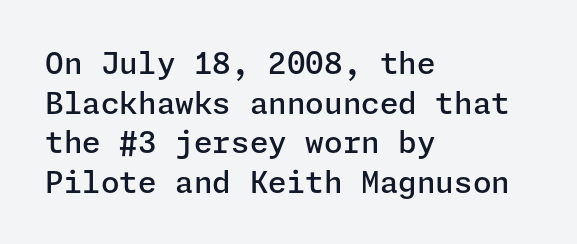
Stroke thickness is moderately raised; the sample reads as semibold. In terms of letterspacing, this is plain default setting. The block of text has a typical density, with ordinary space between rows. Posture: upright roman. Line starts are locked; line ends wander.
